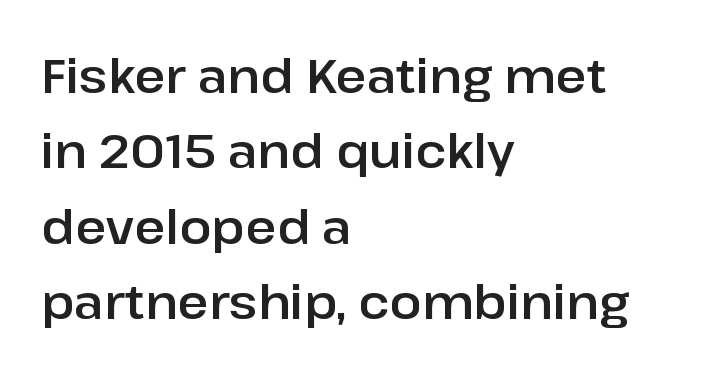
{"serif": "no", "italic": "no", "width": "normal", "stroke_contrast": "low", "x_height": "medium", "monospaced": "no", "underline": "no", "align": "left", "line_spacing": "normal", "line_spacing_ratio": 1.57, "letter_spacing": "normal", "letter_spacing_em": 0.0, "glyph_px": 48}
